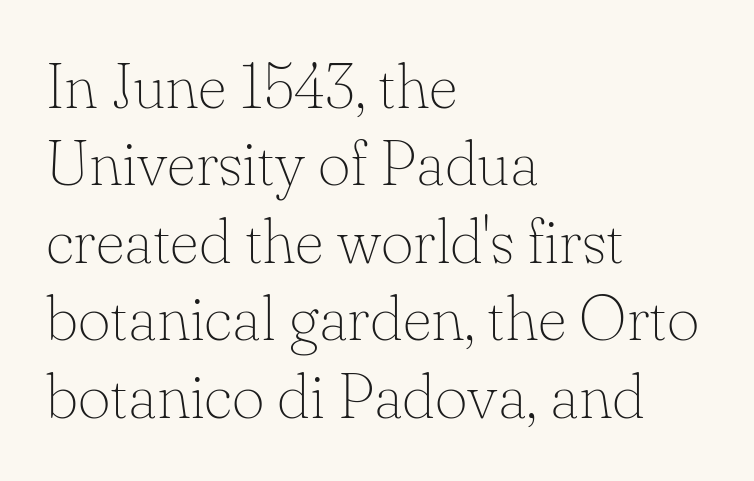
Leftover space on each line is placed entirely after the last word. These lines are composed in type with serifs. The face used here is rendered with its standard letterfit. Stroke thickness stays within the range of a standard reading face or lighter.
